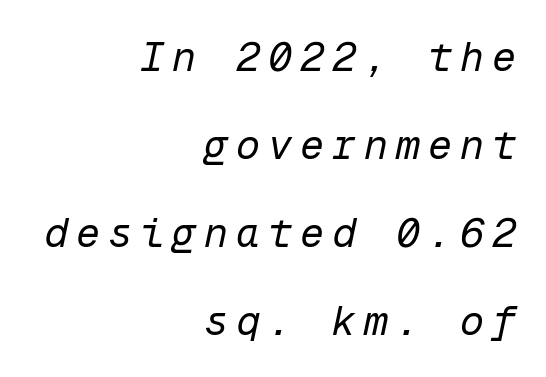
{"italic": "yes", "lean": "right", "slant_degrees": 12, "bold": "no", "weight": "regular", "width": "normal", "stroke_contrast": "low", "x_height": "medium", "monospaced": "yes", "underline": "no", "align": "right", "line_spacing": "loose", "line_spacing_ratio": 2.2, "letter_spacing": "wide", "letter_spacing_em": 0.2, "glyph_px": 40}
